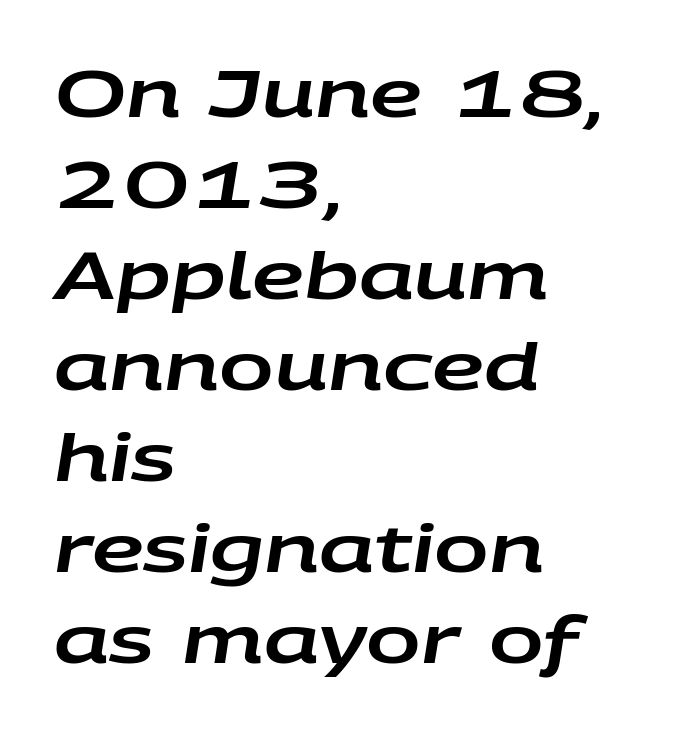
The image shows 65 px wide type, italic (leaning right); set left-aligned, normal line spacing (1.4x), normal letter spacing, not underlined; low stroke contrast and a large x-height.
